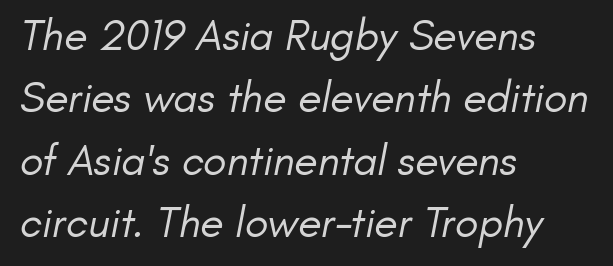
Q: Is the text bold? A: No.
Q: Is the typeface a serif or a sans-serif typeface? A: Sans-serif.
Q: Is the text underlined? A: No.
Q: How is the paragraph aligned? A: Left-aligned.
Q: Is the spacing between letters normal or unusually wide? A: Normal.
Q: Is the spacing between lines tight, normal or loose? A: Normal.
Q: Width (condensed, normal, or wide)? A: Normal.
Q: Stroke contrast? A: Low.
Q: x-height? A: Small.
Q: Monospaced? A: No.
